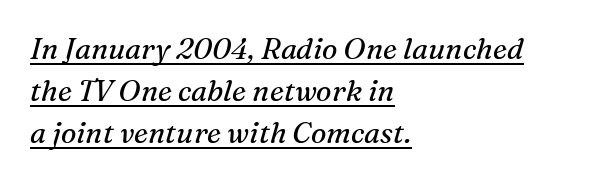
{"serif": "yes", "italic": "yes", "lean": "right", "slant_degrees": 16, "bold": "no", "weight": "regular", "width": "normal", "stroke_contrast": "medium", "x_height": "medium", "monospaced": "no", "underline": "yes", "align": "left", "line_spacing": "normal", "line_spacing_ratio": 1.44, "letter_spacing": "normal", "letter_spacing_em": 0.0, "glyph_px": 29}
